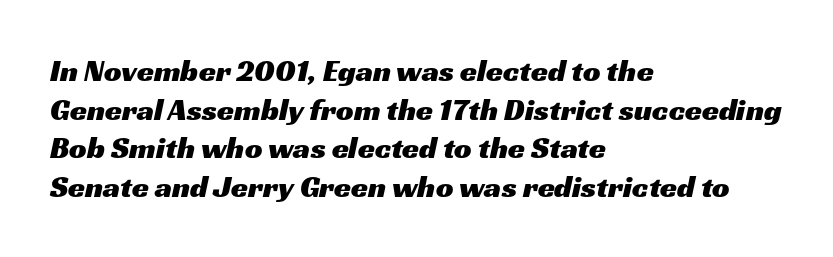
Summary of vertical rhythm: regular, with standard interline spacing. Honestly, the letter spacing is just normal — you wouldn't notice it. Examine the stroke ends and you'll find no serifs. The setting favours the left margin, as ordinary paragraphs usually do. Decoration check: the copy has no underline. Here the designer chose a conventional face with non-uniform glyph widths.
